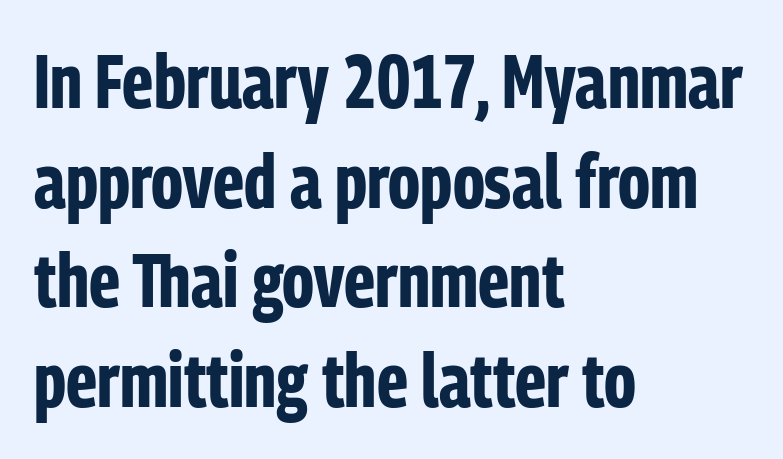
Underline: absent. Note the varied advance widths — an 'i' is clearly narrower than an 'm'. Observe the absence of serifs on each vertical stroke in this sample. The font is running at its bold setting. Each word holds together tightly as a unit, with standard inter-letter gaps. Ordinary non-slanted type is in use.
